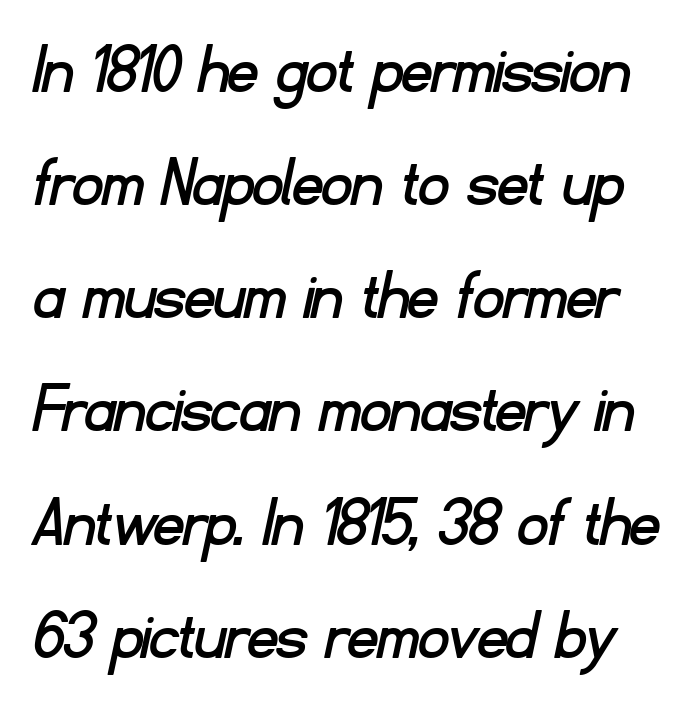
Q: Is the typeface a serif or a sans-serif typeface? A: Sans-serif.
Q: Is the text underlined? A: No.
Q: Is the spacing between letters normal or unusually wide? A: Normal.
Q: Is the spacing between lines tight, normal or loose? A: Normal.
Q: Width (condensed, normal, or wide)? A: Normal.
Q: Stroke contrast? A: Low.
Q: x-height? A: Small.
Q: Monospaced? A: No.
